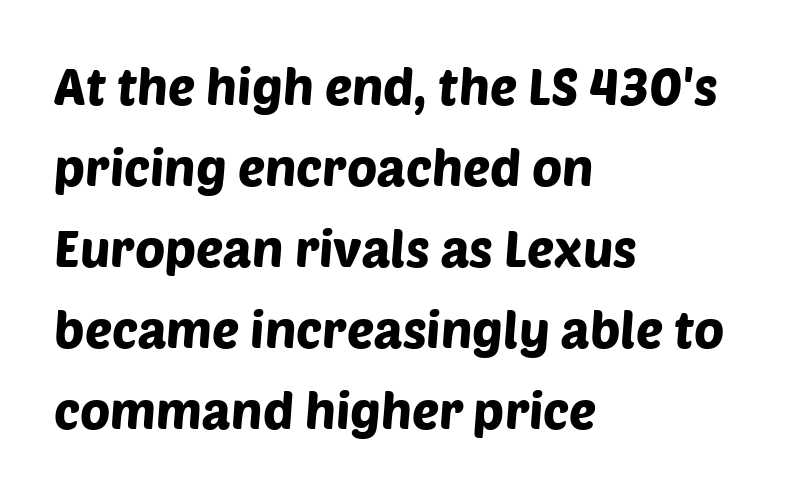
{"serif": "no", "width": "normal", "stroke_contrast": "low", "x_height": "large", "monospaced": "no", "underline": "no", "align": "left", "line_spacing": "normal", "line_spacing_ratio": 1.59, "letter_spacing": "normal", "letter_spacing_em": 0.0, "glyph_px": 51}
